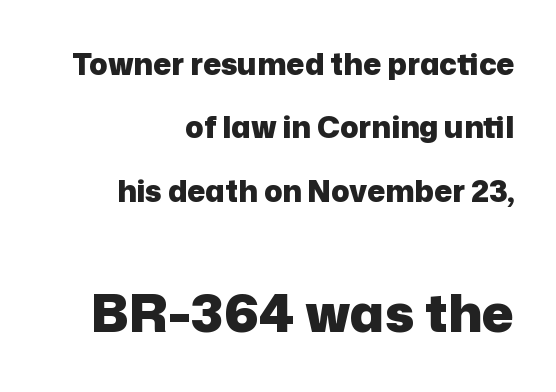
Glyph-to-glyph distance matches everyday printed text. A bare baseline throughout the passage. Notice the wide empty band between every row — that's loose leading. Typeset ragged left — the right edge is the straight one. The characters display no serif detailing; their extremities are plain. Spacing verdict: proportional, widths tailored to each character.
